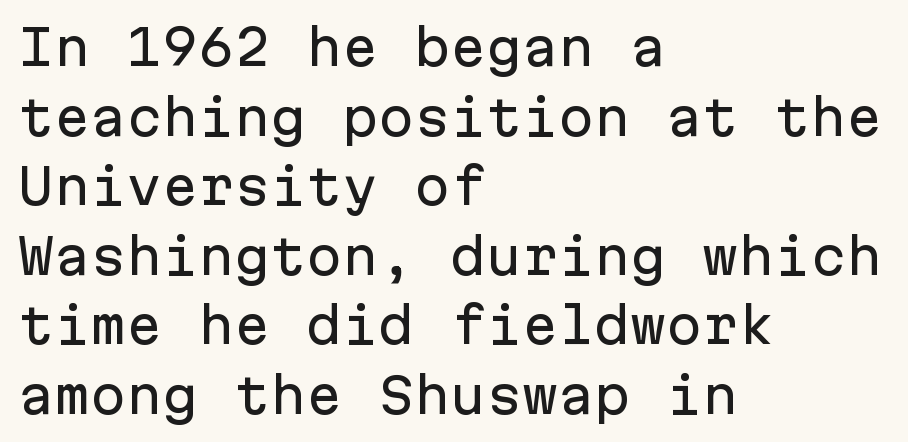
Q: Is the text italic (slanted)? A: No, it is upright.
Q: Is the typeface a serif or a sans-serif typeface? A: Sans-serif.
Q: Is the text underlined? A: No.
Q: How is the paragraph aligned? A: Left-aligned.
Q: Is the spacing between letters normal or unusually wide? A: Normal.
Q: Is the spacing between lines tight, normal or loose? A: Normal.
Q: Width (condensed, normal, or wide)? A: Normal.
Q: Stroke contrast? A: Low.
Q: x-height? A: Medium.
Q: Monospaced? A: Yes.
